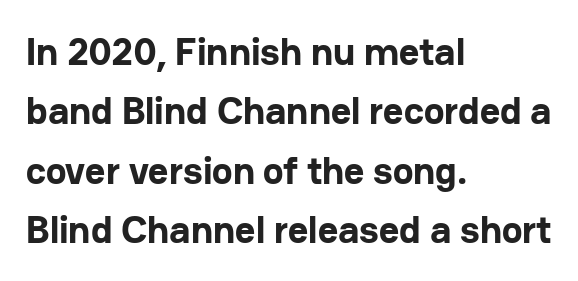
{"serif": "no", "italic": "no", "bold": "yes", "weight": "bold", "width": "normal", "stroke_contrast": "low", "x_height": "medium", "monospaced": "no", "underline": "no", "align": "left", "line_spacing": "normal", "line_spacing_ratio": 1.52, "letter_spacing": "normal", "letter_spacing_em": 0.0, "glyph_px": 39}
